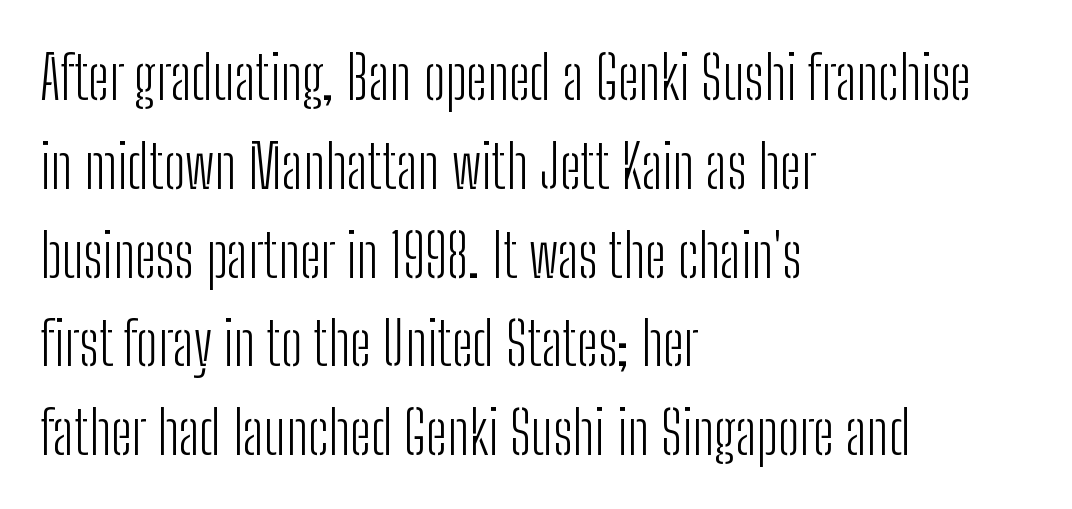
Compared with typical paragraphs, the rows here are spaced about the same. A typesetter would mark this as roman, not italic. Reading down the block, your eye returns to a fixed left position each line. Is this a fixed-width face? No — the glyphs have proportional, varying widths. Bare-footed words on every line. The line texture is even and compact thanks to regular tracking.
